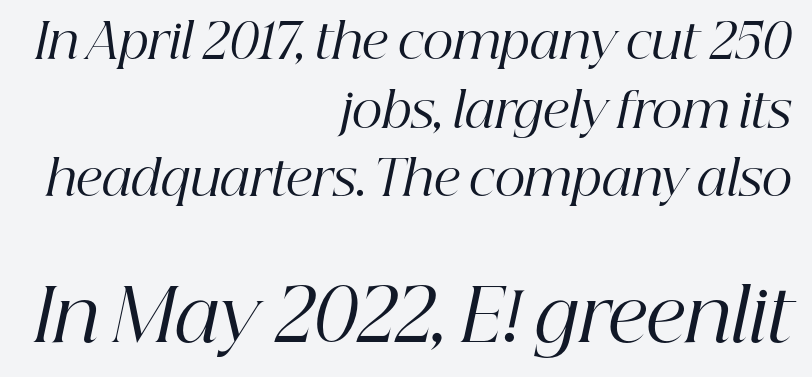
The image shows 72 px regular-weight serif type, italic (leaning right); set right-aligned, normal line spacing (1.43x), normal letter spacing, not underlined; the second (bottom) block is 1.5x larger; high stroke contrast and a medium x-height.
